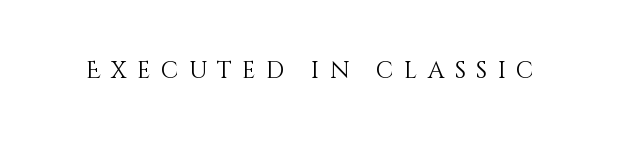
The image shows 23 px text type, upright; set unusually wide letter spacing (+0.46 em), not underlined.
